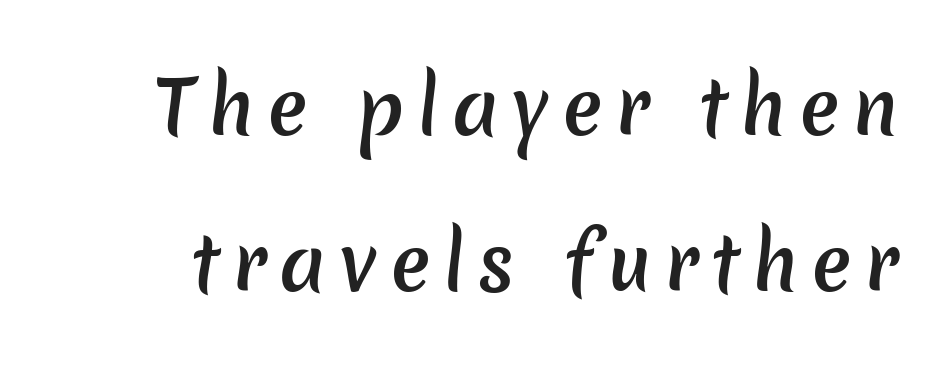
{"serif": "no", "bold": "semi", "weight": "semibold", "width": "normal", "stroke_contrast": "low", "x_height": "medium", "monospaced": "no", "underline": "no", "line_spacing": "loose", "line_spacing_ratio": 2.11, "glyph_px": 74}
